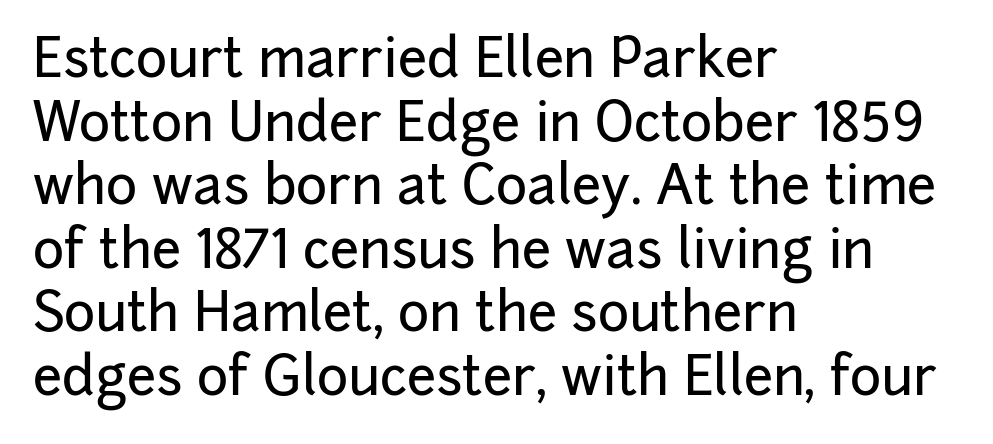
The lines in this sample share a left origin and differ only in where they stop. Is this a sans? Yes — the strokes have no serifs. Each word holds together tightly as a unit, with standard inter-letter gaps. Here the designer chose a conventional face with non-uniform glyph widths. Just letters on the line, the space beneath them empty. The specimen reads as upright at a glance.
